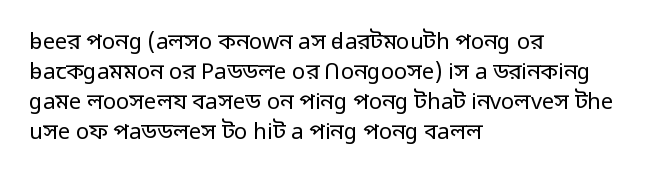
Q: Is the text bold? A: No.
Q: Is the text italic (slanted)? A: No, it is upright.
Q: Is the text underlined? A: No.
Q: How is the paragraph aligned? A: Left-aligned.
Q: Is the spacing between letters normal or unusually wide? A: Normal.
Q: Is the spacing between lines tight, normal or loose? A: Normal.
